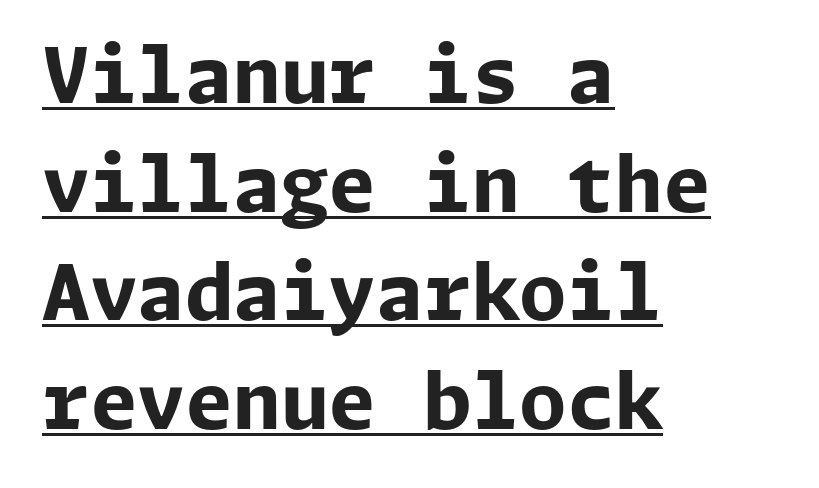
These lines are set flush left with a ragged right edge. These lines sit exactly where default settings would place them. These lines carry a lot of weight — the face is fully bold. Tall strokes in this sample are plumb rather than angled.
